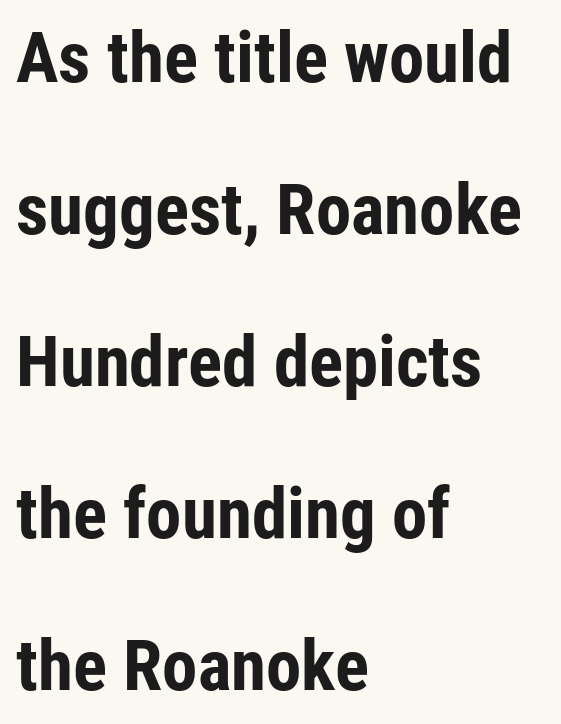
The image shows 71 px bold, condensed sans-serif type, upright; set left-aligned, loose line spacing (2.14x), normal letter spacing, not underlined; low stroke contrast and a medium x-height.
